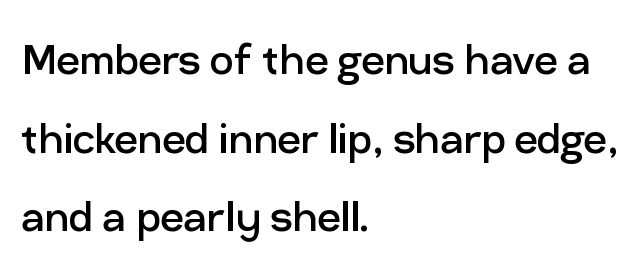
Weight: not bold — regular or lighter. Grotesque or geometric, the face here clearly has no serifs. Honestly, there is no underline to notice here at all. Leading matches the norm, producing a regular column. Style check: upright.
